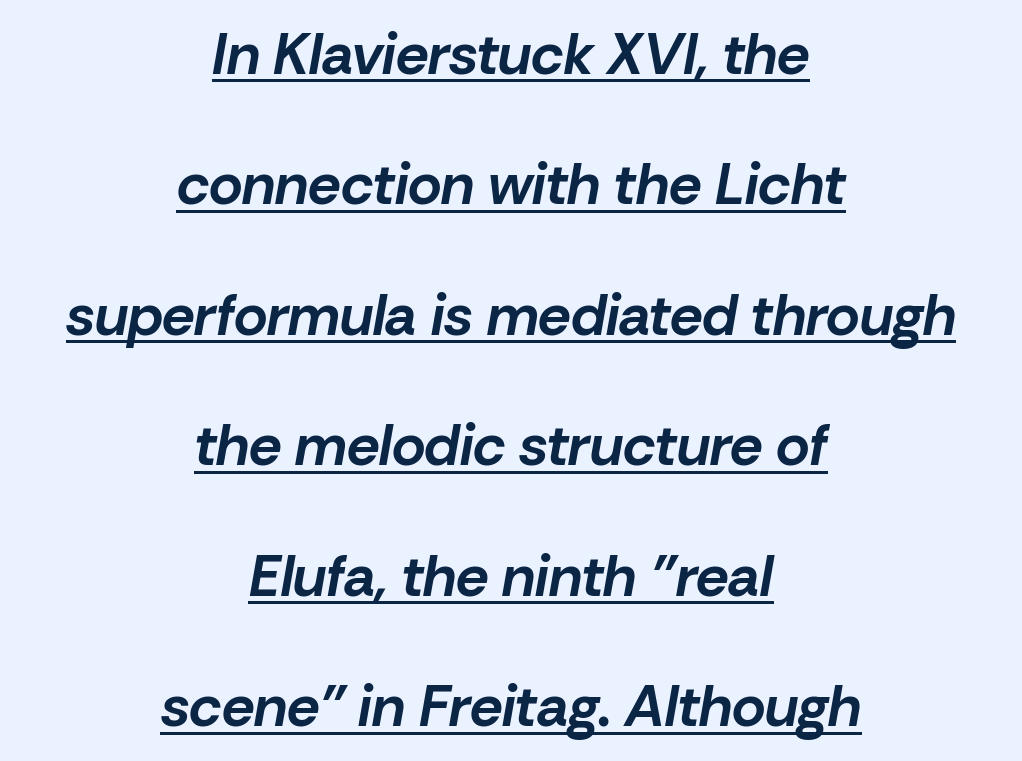
Q: Is the text bold? A: Yes.
Q: Is the text italic (slanted)? A: Yes, it leans right by about 10 degrees.
Q: Is the text underlined? A: Yes.
Q: How is the paragraph aligned? A: Centered.
Q: Is the spacing between letters normal or unusually wide? A: Normal.
Q: Is the spacing between lines tight, normal or loose? A: Loose.
Q: Width (condensed, normal, or wide)? A: Normal.
Q: Stroke contrast? A: Low.
Q: x-height? A: Medium.
Q: Monospaced? A: No.
